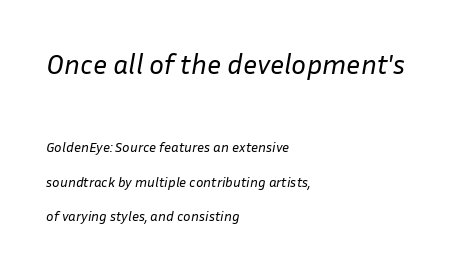
The image shows 28 px regular-weight type, italic (leaning right); set left-aligned, loose line spacing (2.48x), normal letter spacing, not underlined; the first (top) block is 2.0x larger; low stroke contrast and a medium x-height.
